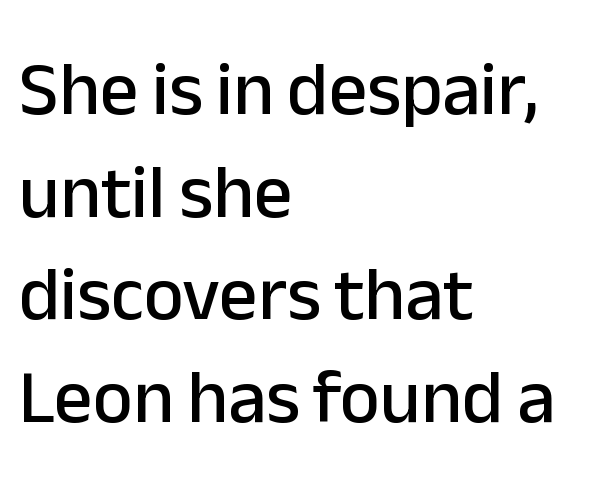
Q: Is the text italic (slanted)? A: No, it is upright.
Q: Is the typeface a serif or a sans-serif typeface? A: Sans-serif.
Q: Is the text underlined? A: No.
Q: How is the paragraph aligned? A: Left-aligned.
Q: Is the spacing between letters normal or unusually wide? A: Normal.
Q: Is the spacing between lines tight, normal or loose? A: Normal.
Q: Width (condensed, normal, or wide)? A: Normal.
Q: Stroke contrast? A: Low.
Q: x-height? A: Medium.
Q: Monospaced? A: No.
